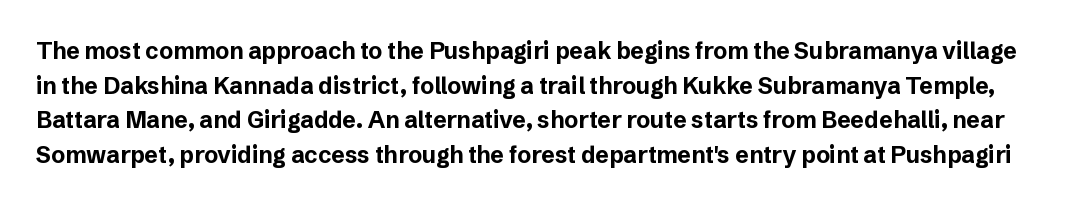
The image shows 23 px bold type, upright; set normal line spacing (1.51x), normal letter spacing, not underlined.
